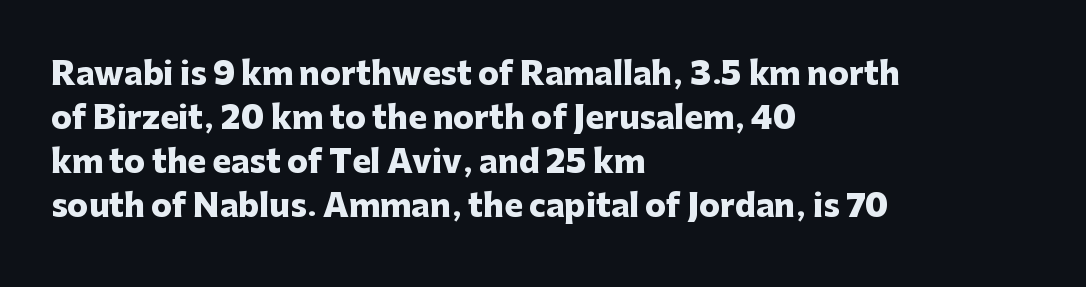
{"serif": "no", "italic": "no", "bold": "yes", "weight": "heavy", "width": "normal", "stroke_contrast": "low", "x_height": "medium", "monospaced": "no", "underline": "no", "align": "left", "line_spacing": "normal", "line_spacing_ratio": 1.42, "letter_spacing": "normal", "letter_spacing_em": 0.0, "glyph_px": 31}
